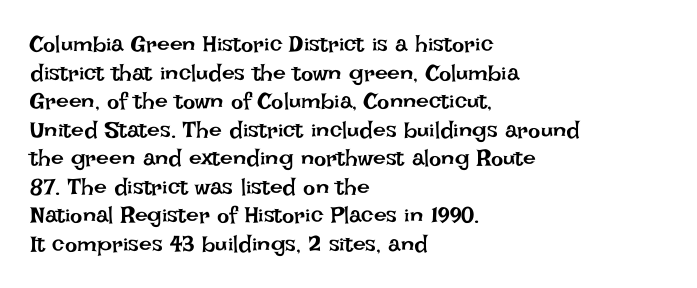
{"italic": "no", "bold": "no", "underline": "no", "align": "left", "line_spacing_ratio": 1.24, "letter_spacing": "normal", "letter_spacing_em": 0.0, "glyph_px": 23}
